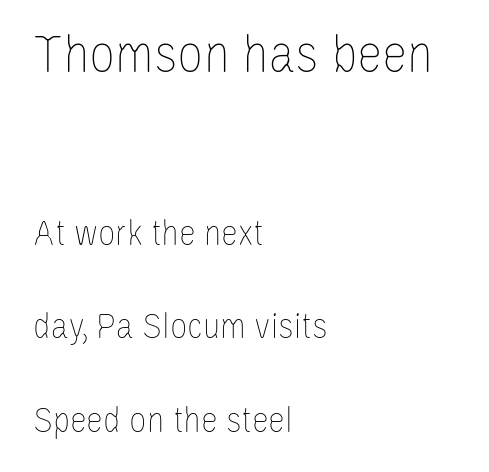
Q: Is the text bold? A: No.
Q: Is the text italic (slanted)? A: No, it is upright.
Q: Is the text underlined? A: No.
Q: How is the paragraph aligned? A: Left-aligned.
Q: Is the spacing between letters normal or unusually wide? A: Normal.
Q: Is the spacing between lines tight, normal or loose? A: Loose.
Q: Which block of text is set in a larger size, the first (top) or the second (bottom)? A: The first (top) one.
Q: Width (condensed, normal, or wide)? A: Condensed.
Q: Stroke contrast? A: Low.
Q: x-height? A: Large.
Q: Monospaced? A: No.
